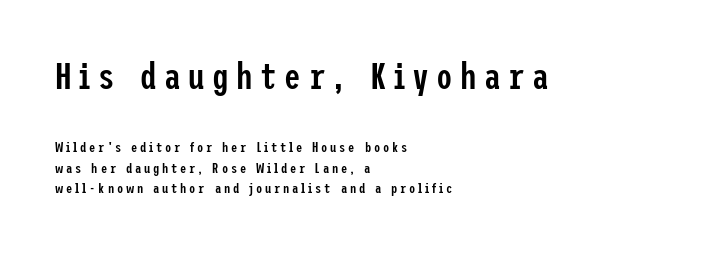
{"serif": "no", "italic": "no", "bold": "semi", "weight": "semibold", "width": "condensed", "stroke_contrast": "low", "x_height": "medium", "underline": "no", "align": "left", "line_spacing": "normal", "line_spacing_ratio": 1.47, "letter_spacing": "wide", "letter_spacing_em": 0.2, "larger_block": "first", "size_ratio": 2.64, "glyph_px": 37}
